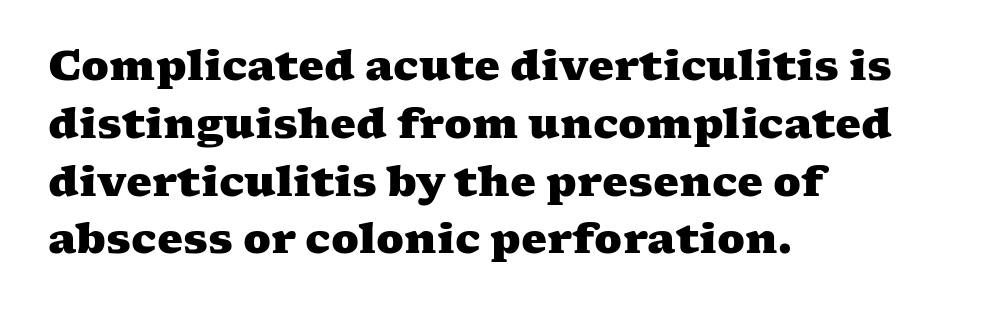
The image shows 41 px heavy, wide serif type; set left-aligned, normal line spacing (1.41x), normal letter spacing, not underlined; medium stroke contrast and a medium x-height.
